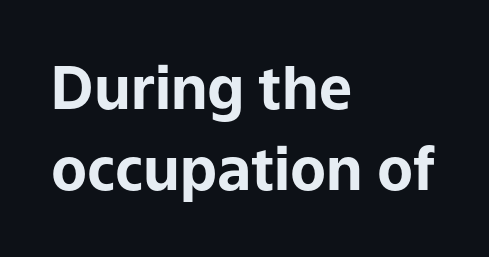
{"serif": "no", "italic": "no", "bold": "yes", "weight": "bold", "width": "normal", "stroke_contrast": "low", "x_height": "medium", "monospaced": "no", "underline": "no", "align": "left", "line_spacing": "normal", "line_spacing_ratio": 1.38, "letter_spacing": "normal", "letter_spacing_em": 0.0, "glyph_px": 59}
